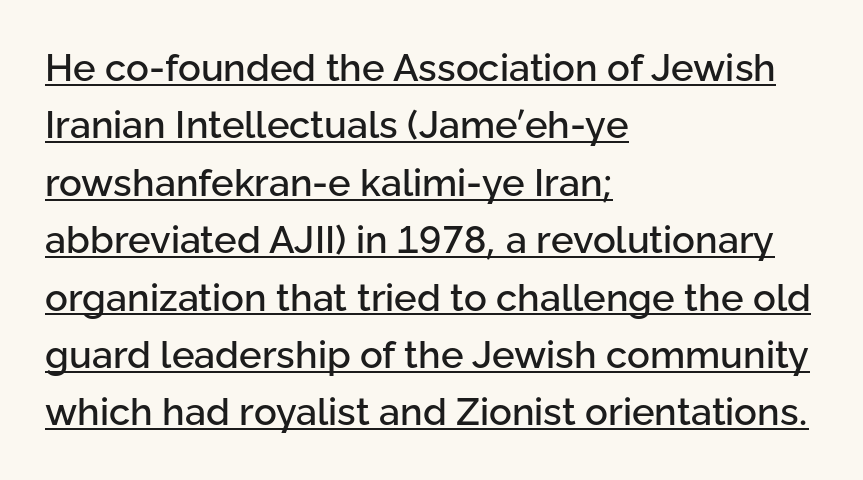
Q: Is the text italic (slanted)? A: No, it is upright.
Q: Is the typeface a serif or a sans-serif typeface? A: Sans-serif.
Q: Is the text underlined? A: Yes.
Q: How is the paragraph aligned? A: Left-aligned.
Q: Is the spacing between letters normal or unusually wide? A: Normal.
Q: Is the spacing between lines tight, normal or loose? A: Normal.
Q: Width (condensed, normal, or wide)? A: Normal.
Q: Stroke contrast? A: Low.
Q: x-height? A: Medium.
Q: Monospaced? A: No.
